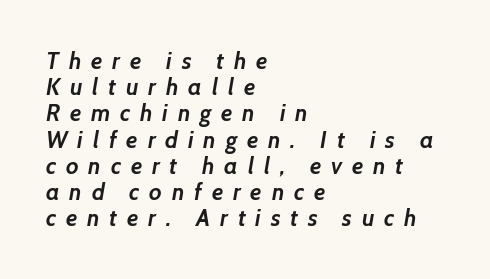
Q: Is the text bold? A: Yes.
Q: Is the text underlined? A: No.
Q: How is the paragraph aligned? A: Left-aligned.
Q: Is the spacing between letters normal or unusually wide? A: Unusually wide.
Q: Is the spacing between lines tight, normal or loose? A: Tight.
